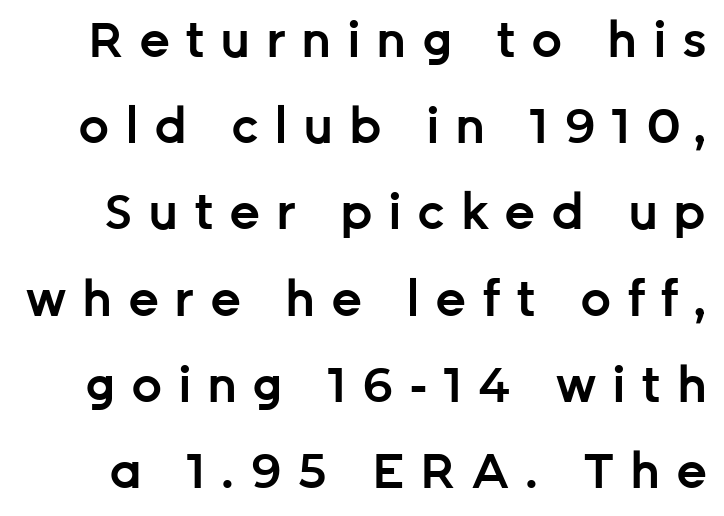
The image shows 49 px semibold sans-serif type, upright; set line spacing 1.76x, unusually wide letter spacing (+0.31 em), not underlined; low stroke contrast and a medium x-height.
